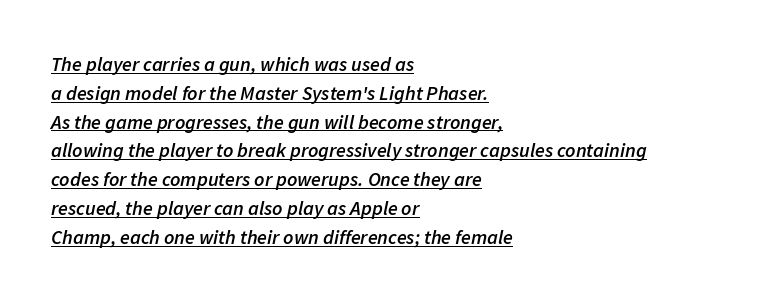
Q: Is the text bold? A: Semi-bold.
Q: Is the text italic (slanted)? A: Yes, it leans right by about 11 degrees.
Q: Is the text underlined? A: Yes.
Q: How is the paragraph aligned? A: Left-aligned.
Q: Is the spacing between letters normal or unusually wide? A: Normal.
Q: Is the spacing between lines tight, normal or loose? A: Normal.
